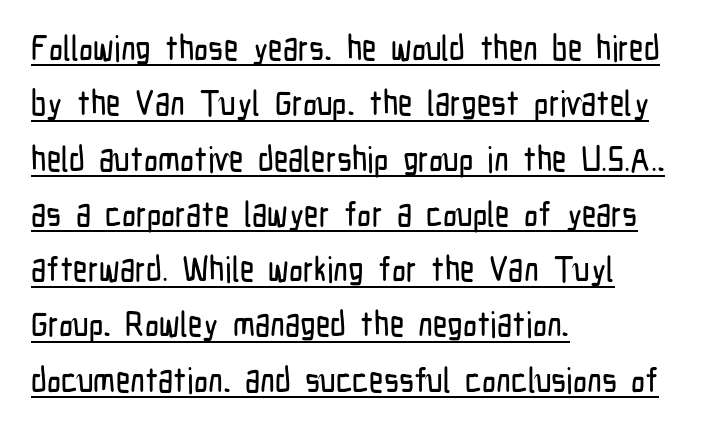
{"serif": "no", "italic": "no", "width": "condensed", "stroke_contrast": "low", "x_height": "medium", "monospaced": "no", "underline": "yes", "align": "left", "line_spacing": "normal", "line_spacing_ratio": 1.58, "letter_spacing": "normal", "letter_spacing_em": 0.0, "glyph_px": 35}
